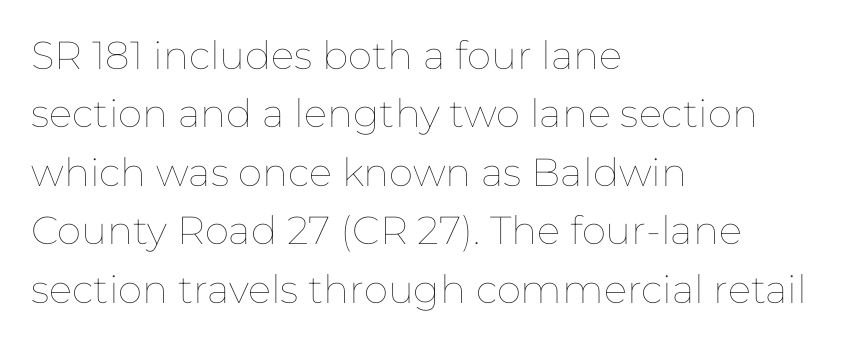
The image shows 39 px thin type, upright; set left-aligned, normal line spacing (1.5x), normal letter spacing, not underlined; low stroke contrast and a medium x-height.
